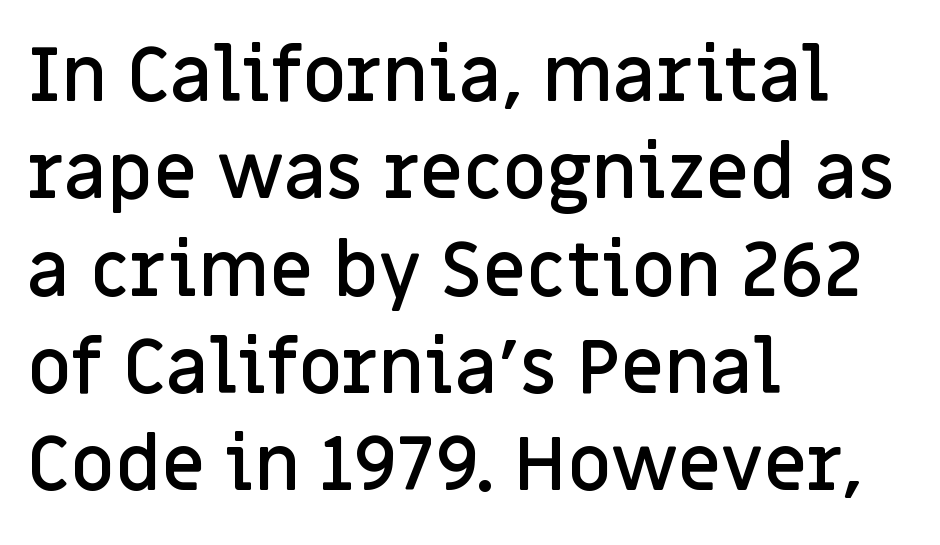
{"serif": "no", "italic": "no", "bold": "semi", "weight": "semibold", "width": "normal", "stroke_contrast": "low", "x_height": "large", "monospaced": "no", "underline": "no", "align": "left", "line_spacing": "normal", "line_spacing_ratio": 1.28, "letter_spacing": "normal", "letter_spacing_em": 0.0, "glyph_px": 76}
